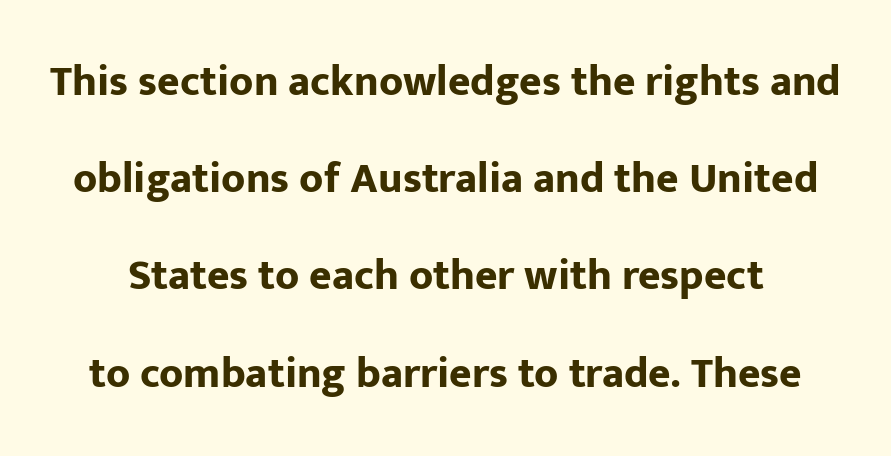
The image shows 43 px bold sans-serif type, upright; set loose line spacing (2.26x), normal letter spacing, not underlined; low stroke contrast and a medium x-height.
